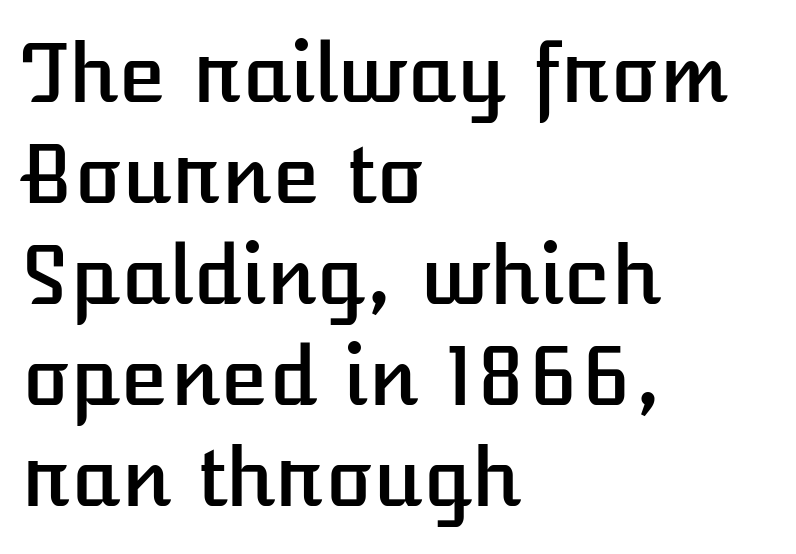
If you measured baseline to baseline, you'd find a middling distance. You could not count columns in this text — the font is proportionally spaced. Designer's note — italics off, roman on. If you drew a ruler down the left edge, every line would touch it. The type is set solid horizontally, with unmodified tracking.
